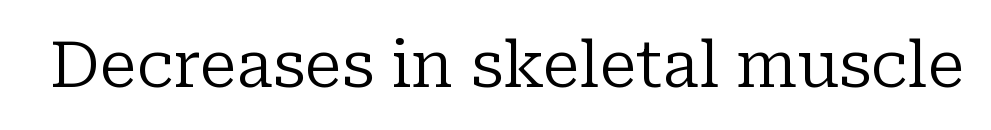
{"serif": "yes", "italic": "no", "bold": "no", "weight": "regular", "width": "normal", "stroke_contrast": "low", "x_height": "medium", "monospaced": "no", "underline": "no", "letter_spacing": "normal", "letter_spacing_em": 0.0, "glyph_px": 64}
